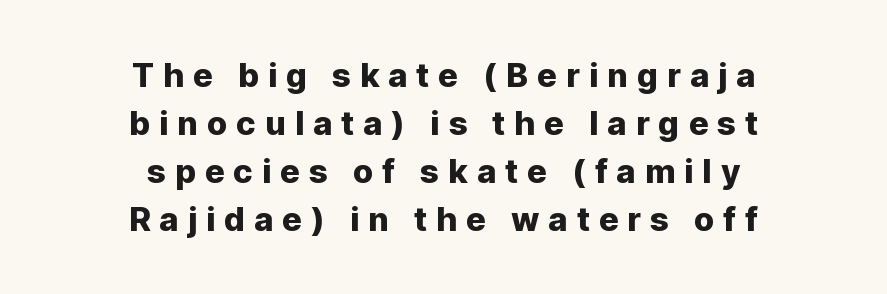
The rendering uses natural spacing where letterforms have individual widths. Honestly, the row spacing looks completely unremarkable. This is the regular roman posture of the typeface. Line starts and ends both wander, symmetrically.
